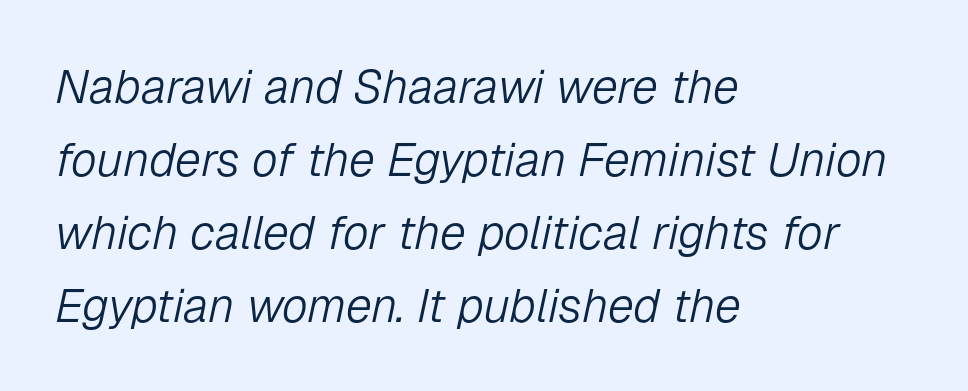
The image shows 47 px light type, italic (leaning right); set left-aligned, normal line spacing (1.55x), normal letter spacing, not underlined; low stroke contrast and a medium x-height.
